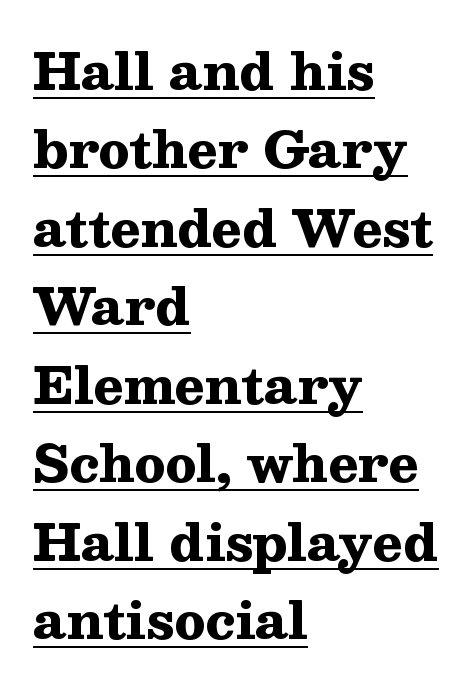
The rendering shows small feet on the letterforms — a serif design. The block of text has a typical density, with ordinary space between rows. Looks like regular typesetting: each glyph gets only the width it needs. Beneath each row of characters lies a ruled line. The lines are quadded left. Stroke thickness is high; the sample reads as a true bold.
